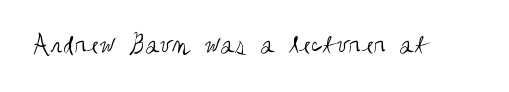
The image shows 27 px text type; set normal letter spacing, not underlined.
